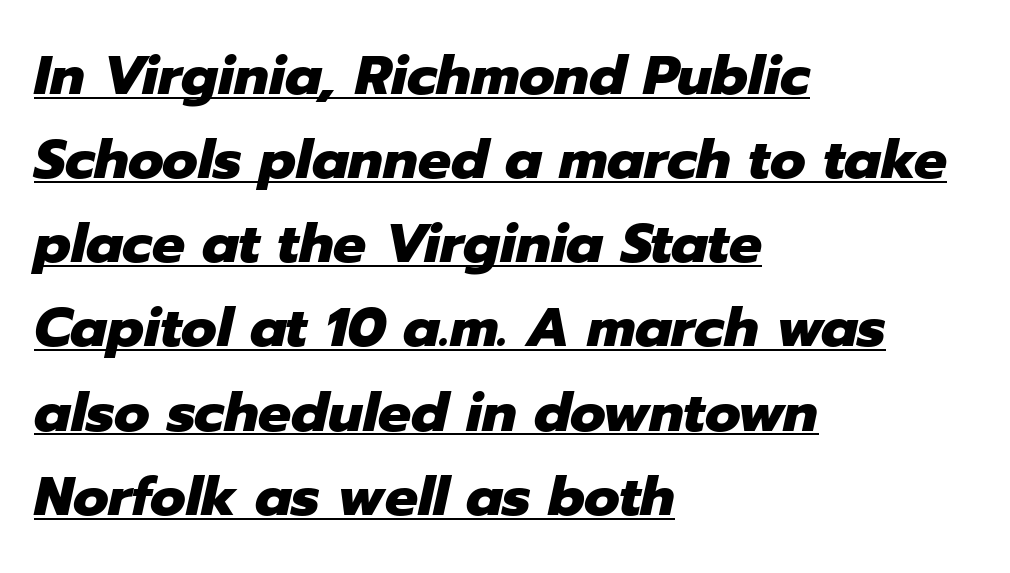
Characters follow at the spacing the type designer built in. Each line of the rendering has a horizontal stroke beneath the glyphs. Notice how descenders clear the ascenders below comfortably — that's standard leading. This is oblique type, the kind used for emphasis or titles. These lines stack with their left ends in a neat column. Do the characters align in a grid? No, the font is proportional.
